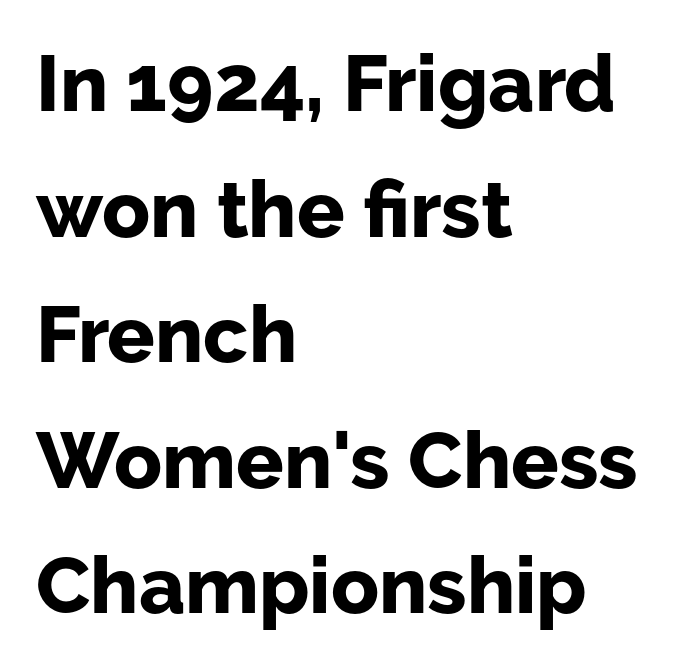
Q: Is the text bold? A: Yes.
Q: Is the text italic (slanted)? A: No, it is upright.
Q: Is the typeface a serif or a sans-serif typeface? A: Sans-serif.
Q: Is the text underlined? A: No.
Q: How is the paragraph aligned? A: Left-aligned.
Q: Is the spacing between letters normal or unusually wide? A: Normal.
Q: Is the spacing between lines tight, normal or loose? A: Normal.
Q: Width (condensed, normal, or wide)? A: Normal.
Q: Stroke contrast? A: Low.
Q: x-height? A: Medium.
Q: Monospaced? A: No.
